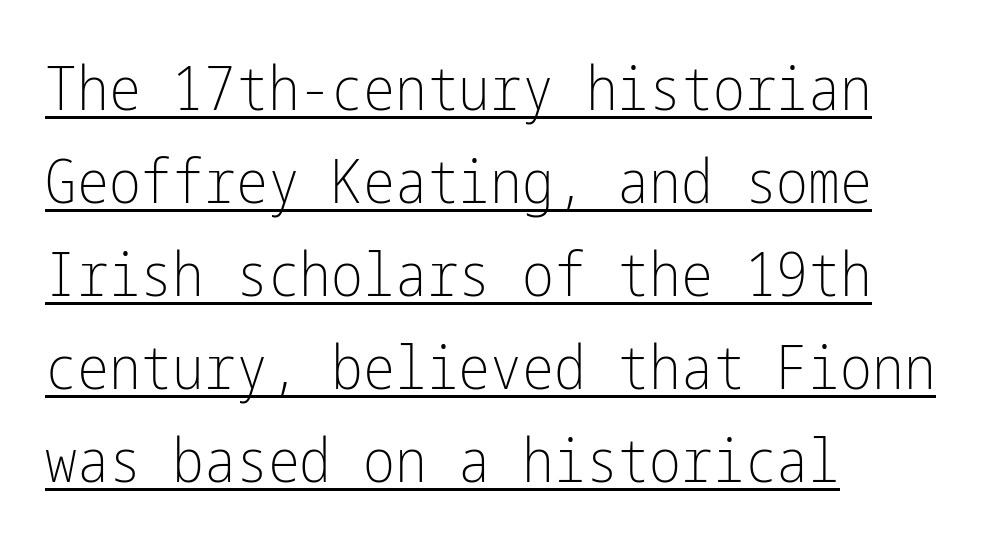
This sample uses a sans-serif face. The lettering is marked with a stroke running underneath it. Does the copy run flush right? No — it runs flush left. These lines keep a tight, regular rhythm from letter to letter. The letters stand straight up with perfectly vertical stems. In terms of leading, this rendering sits right in the middle.
